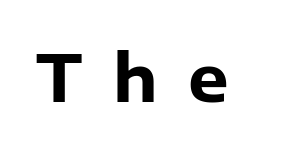
This rendering features lettering with no underline. Between one letter and the next there's a generous, obvious gap. I'd call this a sans setting — the letters go barefoot. Tall strokes in this sample are plumb rather than angled. Each letter keeps its own natural width here, so spacing adapts to shape.
